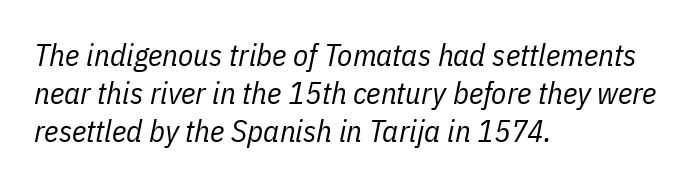
{"italic": "yes", "lean": "right", "slant_degrees": 11, "bold": "no", "weight": "regular", "width": "condensed", "stroke_contrast": "low", "x_height": "medium", "monospaced": "no", "underline": "no", "align": "left", "line_spacing_ratio": 1.22, "letter_spacing": "normal", "letter_spacing_em": 0.0, "glyph_px": 31}
